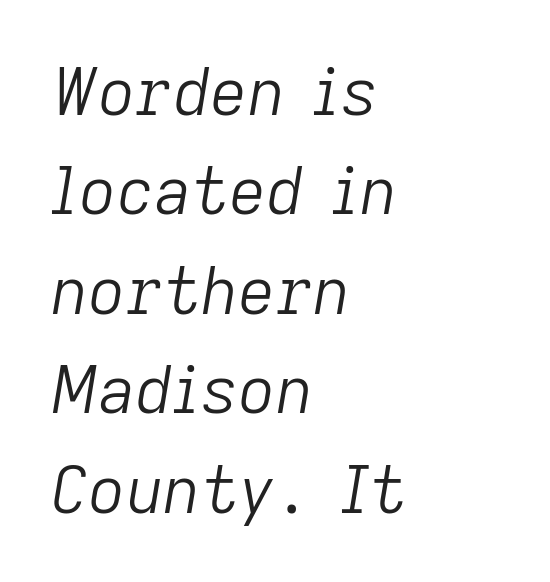
Q: Is the text bold? A: No.
Q: Is the text italic (slanted)? A: Yes, it leans right by about 9 degrees.
Q: Is the text underlined? A: No.
Q: How is the paragraph aligned? A: Left-aligned.
Q: Is the spacing between letters normal or unusually wide? A: Normal.
Q: Is the spacing between lines tight, normal or loose? A: Normal.
Q: Width (condensed, normal, or wide)? A: Normal.
Q: Stroke contrast? A: Low.
Q: x-height? A: Medium.
Q: Monospaced? A: No.
